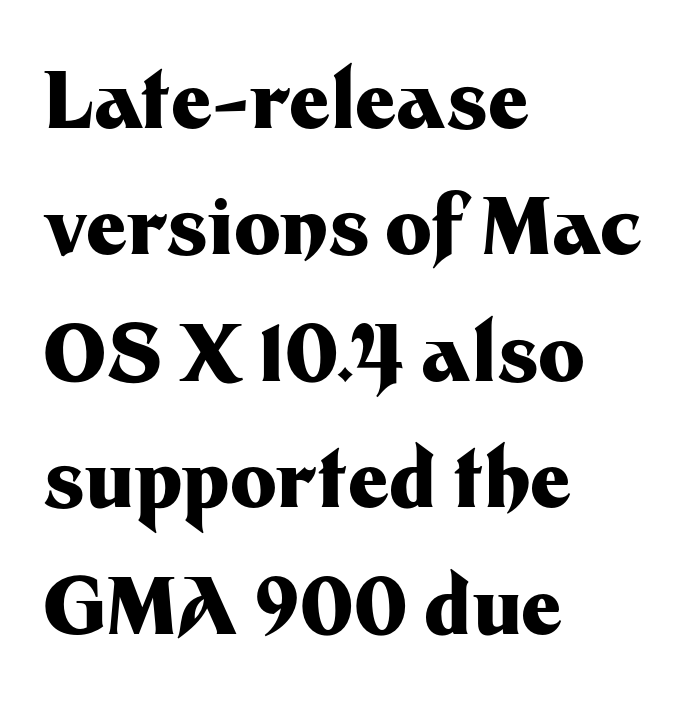
These lines keep a tight, regular rhythm from letter to letter. This sample has the flowing, uneven cadence of proportional lettering. Underlining? Definitely not there. Each letter's strokes conclude bluntly, with no projecting serifs. Style check: upright. Stroke thickness is high; the sample reads as a true bold.
